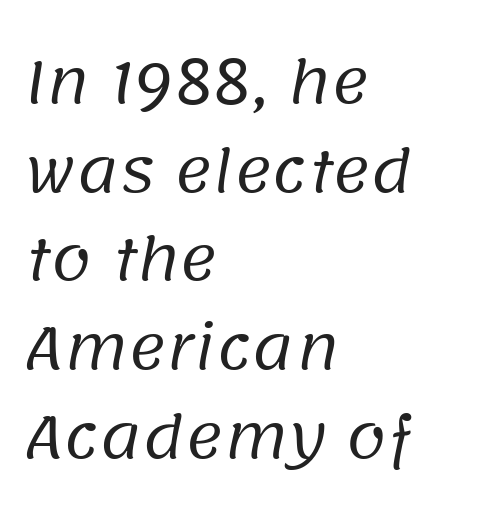
{"serif": "no", "bold": "no", "weight": "regular", "width": "normal", "stroke_contrast": "low", "x_height": "large", "monospaced": "no", "underline": "no", "align": "left", "line_spacing": "normal", "line_spacing_ratio": 1.53, "letter_spacing": "normal", "letter_spacing_em": 0.0, "glyph_px": 58}
